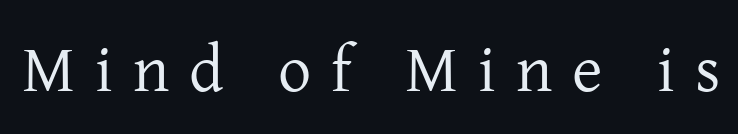
Descenders are the only things crossing below the line. The type family on display is of the serif kind. Compared with typical body copy, the letter spacing here is much looser. The font is comparable to plain body text, perhaps lighter. Each letter keeps its own natural width here, so spacing adapts to shape. It's the straight-up-and-down kind of type.
